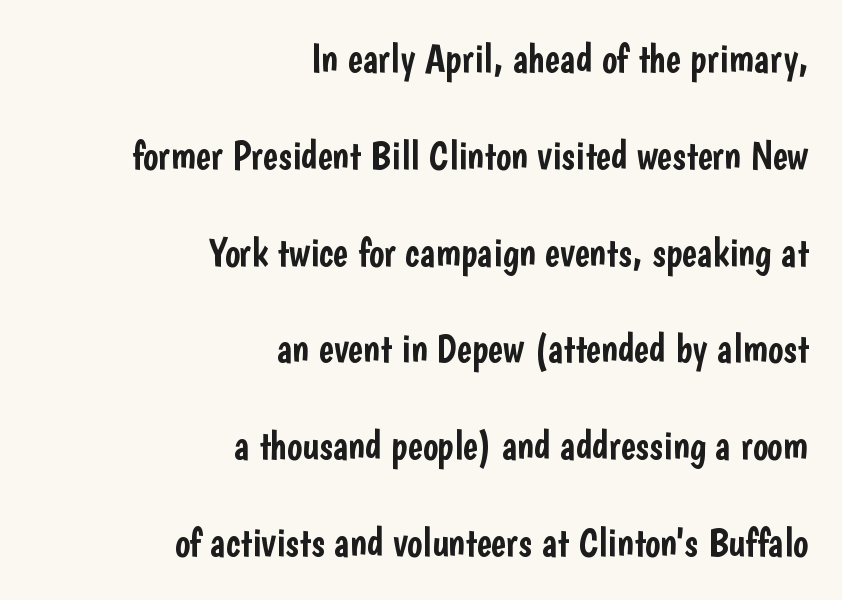
Q: Is the text italic (slanted)? A: No, it is upright.
Q: Is the typeface a serif or a sans-serif typeface? A: Sans-serif.
Q: Is the text underlined? A: No.
Q: How is the paragraph aligned? A: Right-aligned.
Q: Is the spacing between letters normal or unusually wide? A: Normal.
Q: Is the spacing between lines tight, normal or loose? A: Loose.
Q: Width (condensed, normal, or wide)? A: Condensed.
Q: Stroke contrast? A: Low.
Q: x-height? A: Medium.
Q: Monospaced? A: No.
